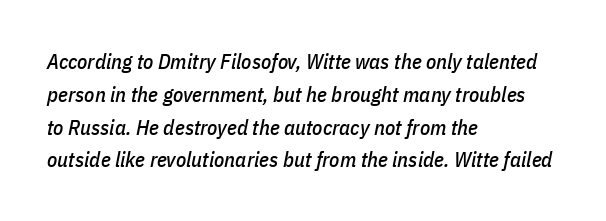
The image shows 21 px text type, italic (leaning right); set left-aligned, normal line spacing (1.56x), normal letter spacing, not underlined.
